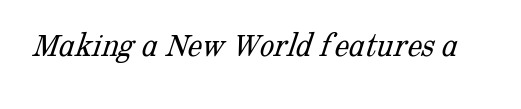
{"serif": "yes", "bold": "no", "weight": "light", "width": "normal", "stroke_contrast": "low", "x_height": "medium", "monospaced": "no", "underline": "no", "letter_spacing": "normal", "letter_spacing_em": 0.0, "glyph_px": 36}
